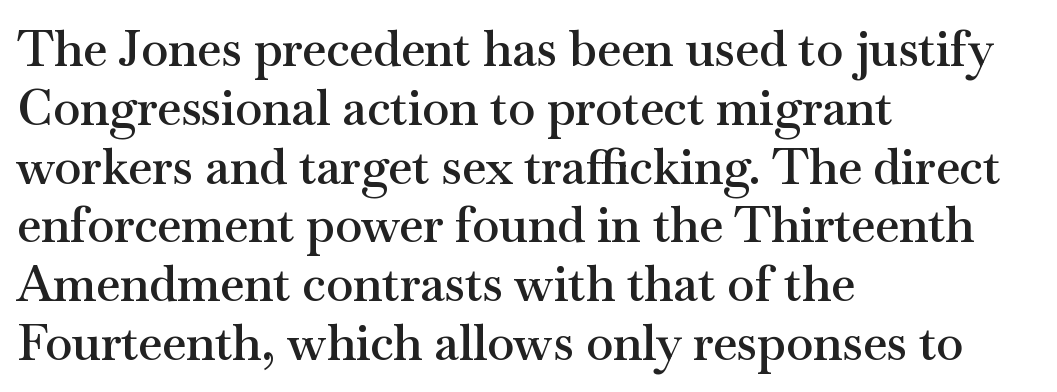
The image shows 49 px semibold, wide serif type, upright; set left-aligned, line spacing 1.2x, normal letter spacing, not underlined; medium stroke contrast and a small x-height.
